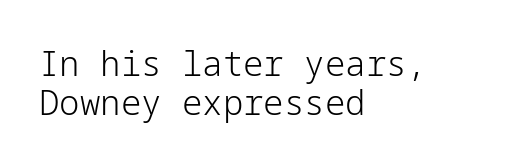
The image shows 34 px light sans-serif type, upright; set left-aligned, line spacing 1.16x, normal letter spacing, not underlined; low stroke contrast and a medium x-height.
